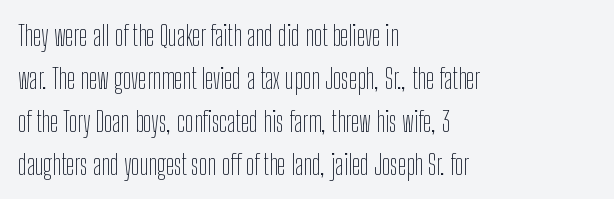
{"serif": "no", "italic": "no", "bold": "no", "weight": "thin", "width": "condensed", "stroke_contrast": "low", "x_height": "medium", "monospaced": "no", "underline": "no", "align": "left", "line_spacing": "normal", "line_spacing_ratio": 1.53, "letter_spacing": "normal", "letter_spacing_em": 0.0, "glyph_px": 28}
